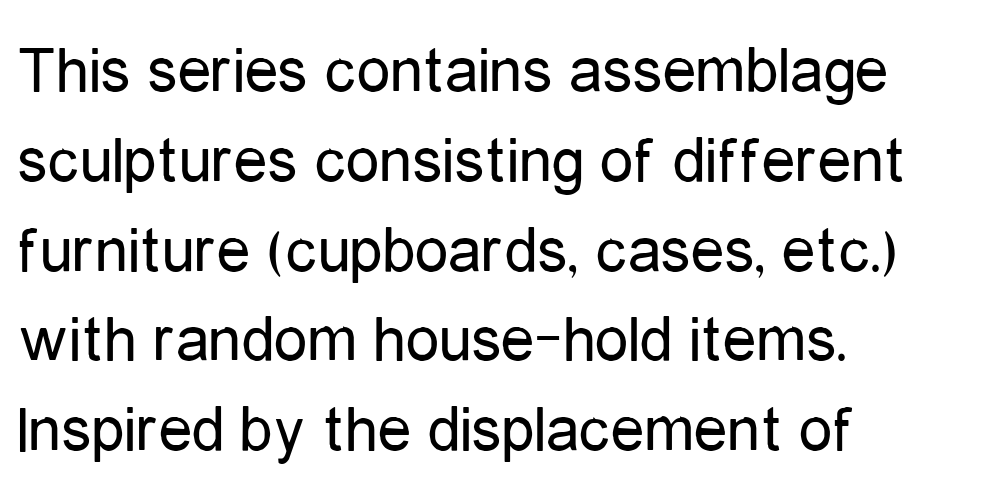
If you drew a ruler down the left edge, every line would touch it. Spacing verdict: proportional, widths tailored to each character. Quick note: not italic, upright. This is not heavy type; no bold has been used.
